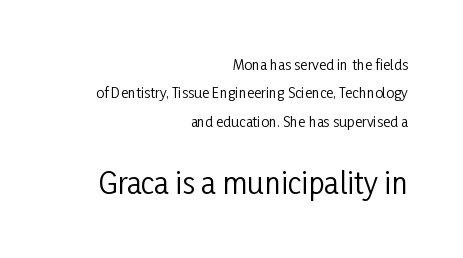
{"serif": "no", "italic": "no", "bold": "no", "weight": "regular", "width": "condensed", "stroke_contrast": "low", "x_height": "medium", "monospaced": "no", "underline": "no", "align": "right", "line_spacing": "loose", "line_spacing_ratio": 2.03, "letter_spacing": "normal", "letter_spacing_em": 0.0, "larger_block": "second", "size_ratio": 2.07, "glyph_px": 29}
